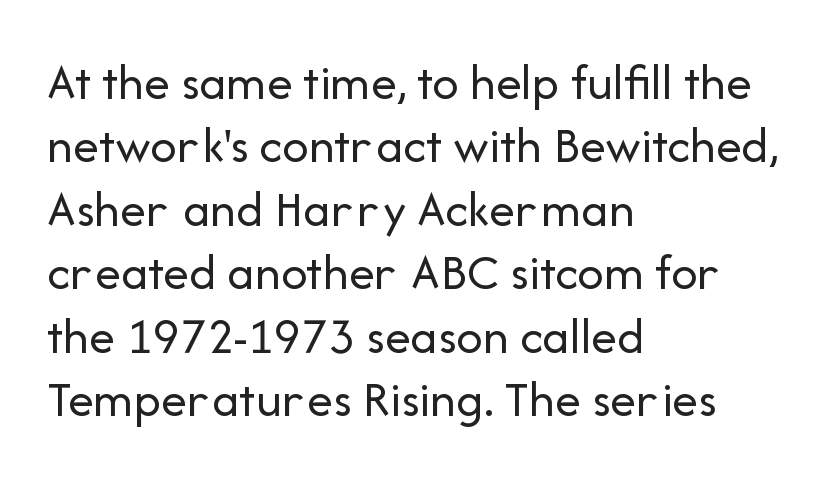
Each letter keeps its own natural width here, so spacing adapts to shape. Rule under the text: the space is simply empty. Weight: in the light-to-regular range. Compared with a centered layout, this one pins lines to the left instead. Posture: straight, roman, zero tilt.
